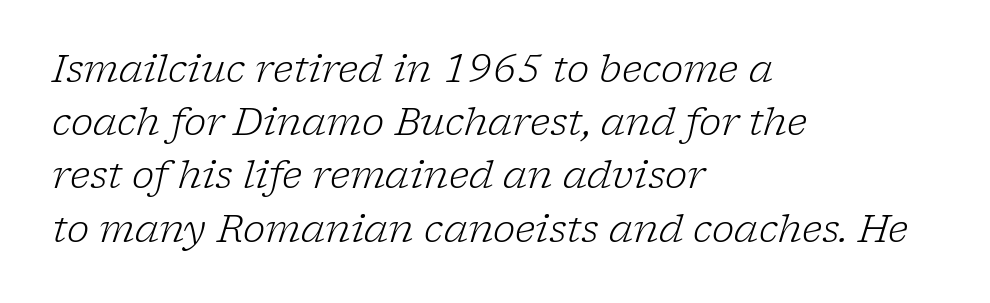
Q: Is the text bold? A: No.
Q: Is the text italic (slanted)? A: Yes, it leans right by about 17 degrees.
Q: Is the typeface a serif or a sans-serif typeface? A: Serif.
Q: Is the text underlined? A: No.
Q: How is the paragraph aligned? A: Left-aligned.
Q: Is the spacing between letters normal or unusually wide? A: Normal.
Q: Is the spacing between lines tight, normal or loose? A: Normal.
Q: Width (condensed, normal, or wide)? A: Normal.
Q: Stroke contrast? A: Low.
Q: x-height? A: Medium.
Q: Monospaced? A: No.
